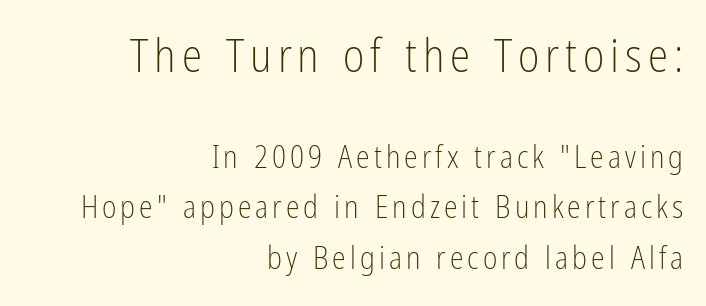
The image shows 46 px light, condensed sans-serif type, upright; set right-aligned, normal line spacing (1.63x), not underlined; the first (top) block is 1.48x larger; low stroke contrast and a medium x-height.
